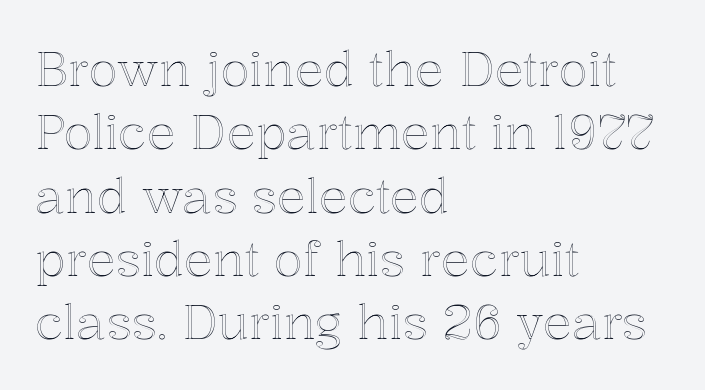
{"italic": "no", "width": "normal", "x_height": "medium", "monospaced": "no", "underline": "no", "align": "left", "line_spacing": "normal", "line_spacing_ratio": 1.32, "letter_spacing": "normal", "letter_spacing_em": 0.0, "glyph_px": 48}
